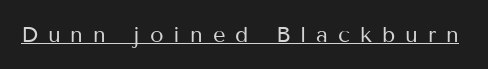
The image shows 22 px text type, upright; set unusually wide letter spacing (+0.45 em), underlined.
